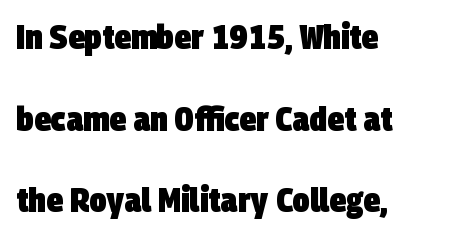
{"serif": "no", "bold": "yes", "weight": "heavy", "width": "condensed", "stroke_contrast": "low", "x_height": "large", "monospaced": "no", "underline": "no", "align": "left", "line_spacing": "loose", "line_spacing_ratio": 2.4, "letter_spacing": "normal", "letter_spacing_em": 0.0, "glyph_px": 34}
